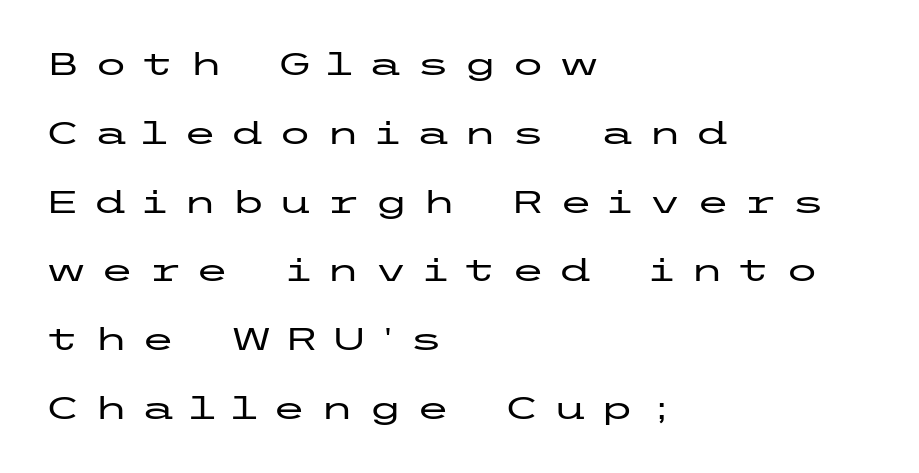
{"serif": "no", "italic": "no", "width": "wide", "stroke_contrast": "low", "x_height": "medium", "underline": "no", "align": "left", "line_spacing": "loose", "line_spacing_ratio": 2.22, "letter_spacing": "wide", "letter_spacing_em": 0.44, "glyph_px": 31}
